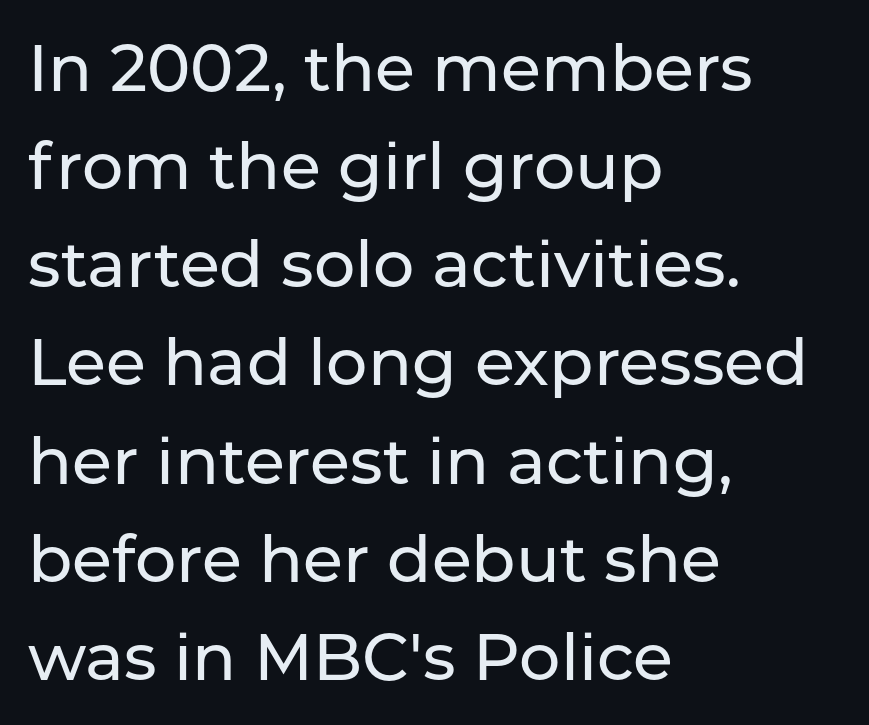
Q: Is the text italic (slanted)? A: No, it is upright.
Q: Is the typeface a serif or a sans-serif typeface? A: Sans-serif.
Q: Is the text underlined? A: No.
Q: How is the paragraph aligned? A: Left-aligned.
Q: Is the spacing between letters normal or unusually wide? A: Normal.
Q: Is the spacing between lines tight, normal or loose? A: Normal.
Q: Width (condensed, normal, or wide)? A: Normal.
Q: Stroke contrast? A: Low.
Q: x-height? A: Medium.
Q: Monospaced? A: No.
